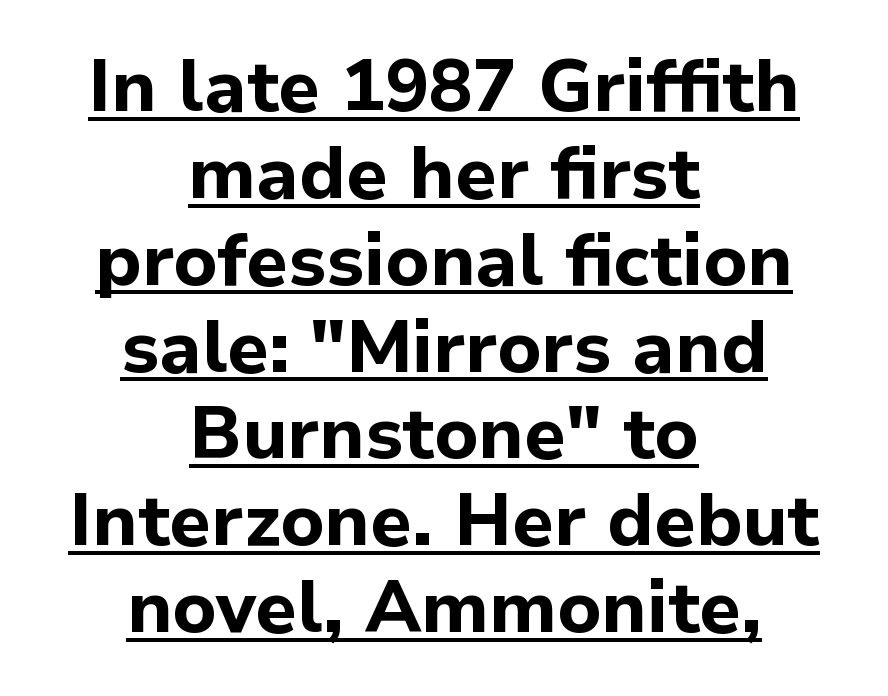
{"serif": "no", "italic": "no", "bold": "yes", "weight": "bold", "width": "normal", "stroke_contrast": "low", "x_height": "medium", "monospaced": "no", "underline": "yes", "align": "center", "line_spacing_ratio": 1.19, "letter_spacing": "normal", "letter_spacing_em": 0.0, "glyph_px": 73}
